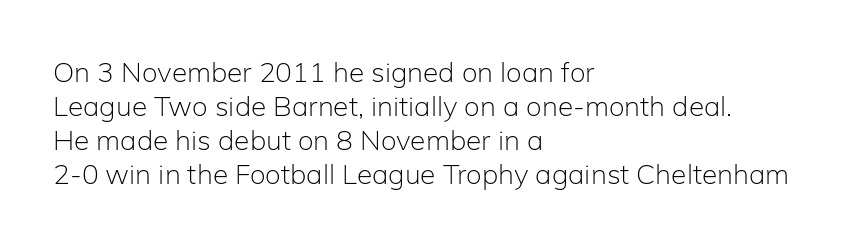
Spacing verdict: proportional, widths tailored to each character. Unbolded letterforms with no extra heft. Is the block centered? No — it sits flush against the left margin. Words appear dense and cohesive because spacing is normal. Nope, not italic — everything's standing straight. Are there feet on the stems? There aren't — it's a sans.
